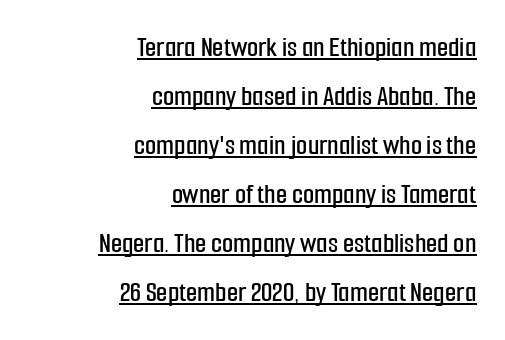
The paragraph shown leans on its right margin. What stands out about the letter spacing? Nothing — it is the standard amount. Honestly, the row spacing looks completely unremarkable. Each letter keeps its own natural width here, so spacing adapts to shape. The letters carry no serifs — their stems end cleanly without finishing strokes.
